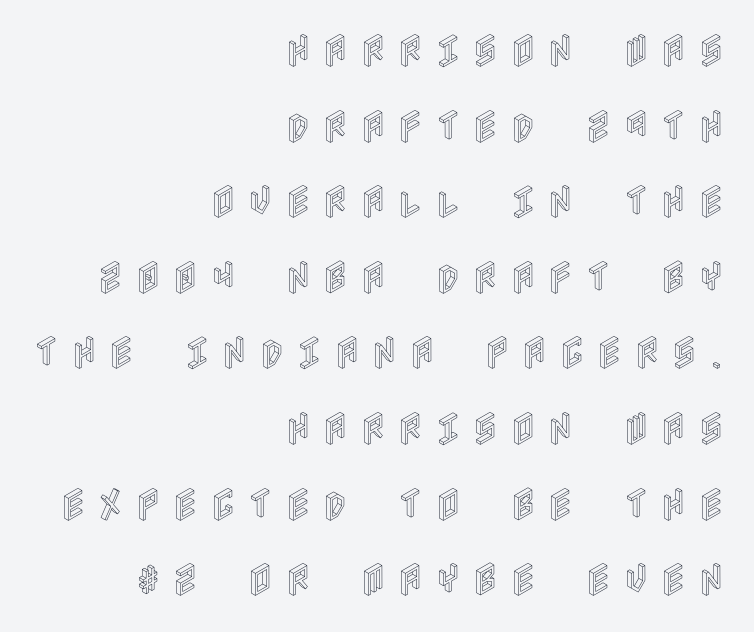
Q: Is the text italic (slanted)? A: No, it is upright.
Q: Is the text underlined? A: No.
Q: How is the paragraph aligned? A: Right-aligned.
Q: Is the spacing between letters normal or unusually wide? A: Unusually wide.
Q: Is the spacing between lines tight, normal or loose? A: Loose.
Q: Width (condensed, normal, or wide)? A: Condensed.
Q: x-height? A: Large.
